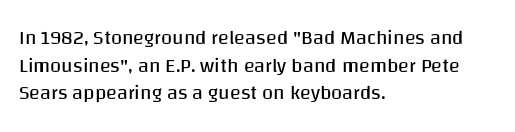
Q: Is the text bold? A: No.
Q: Is the text italic (slanted)? A: No, it is upright.
Q: Is the text underlined? A: No.
Q: How is the paragraph aligned? A: Left-aligned.
Q: Is the spacing between letters normal or unusually wide? A: Normal.
Q: Is the spacing between lines tight, normal or loose? A: Normal.
